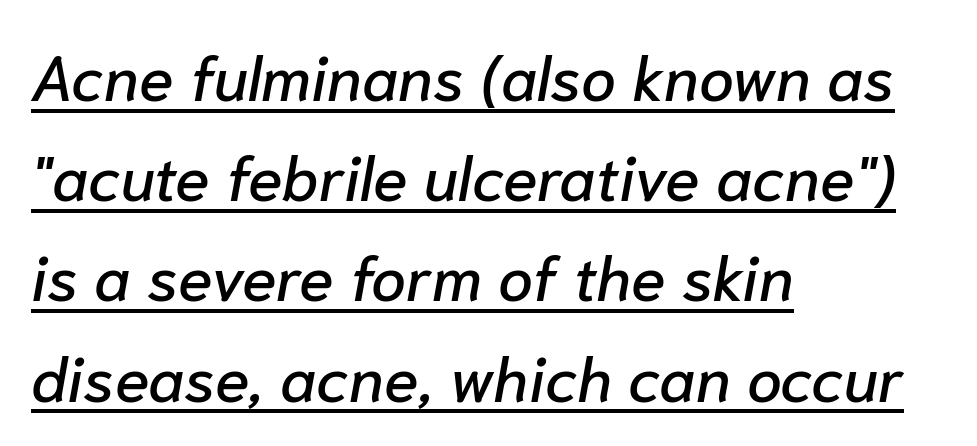
{"italic": "yes", "lean": "right", "slant_degrees": 10, "width": "normal", "stroke_contrast": "low", "x_height": "medium", "monospaced": "no", "underline": "yes", "align": "left", "line_spacing": "normal", "line_spacing_ratio": 1.59, "letter_spacing": "normal", "letter_spacing_em": 0.0, "glyph_px": 63}
